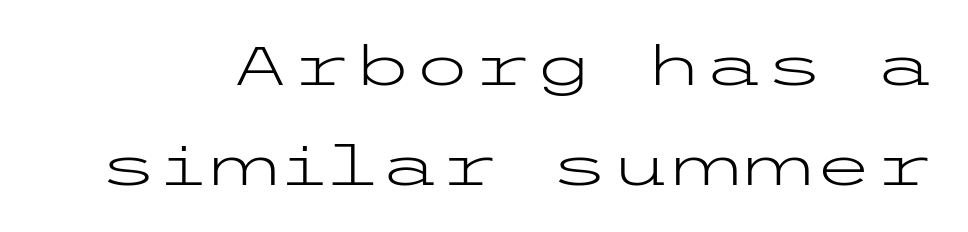
The image shows 55 px light, wide sans-serif type, upright; set line spacing 1.82x, normal letter spacing, not underlined; low stroke contrast and a medium x-height.
